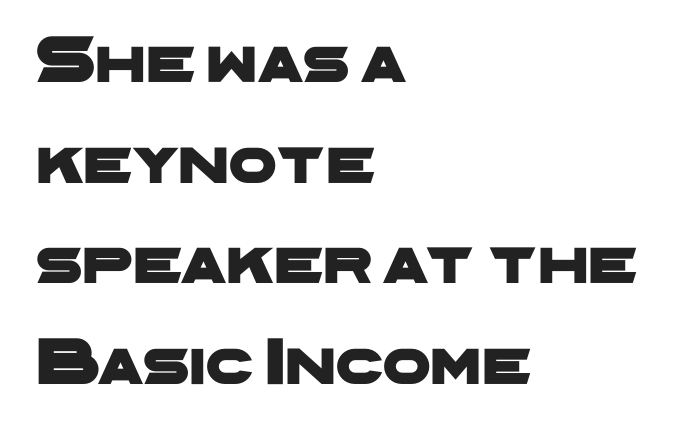
{"serif": "no", "width": "wide", "stroke_contrast": "low", "x_height": "medium", "monospaced": "no", "underline": "no", "align": "left", "line_spacing": "normal", "line_spacing_ratio": 1.48, "letter_spacing": "normal", "letter_spacing_em": 0.0, "glyph_px": 68}
